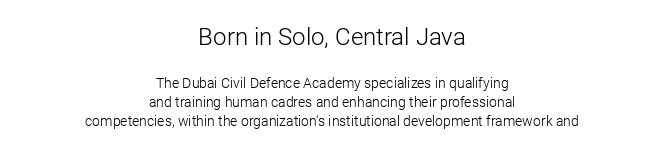
Q: Is the text bold? A: No.
Q: Is the text italic (slanted)? A: No, it is upright.
Q: Is the text underlined? A: No.
Q: How is the paragraph aligned? A: Centered.
Q: Is the spacing between letters normal or unusually wide? A: Normal.
Q: Is the spacing between lines tight, normal or loose? A: Normal.
Q: Which block of text is set in a larger size, the first (top) or the second (bottom)? A: The first (top) one.
